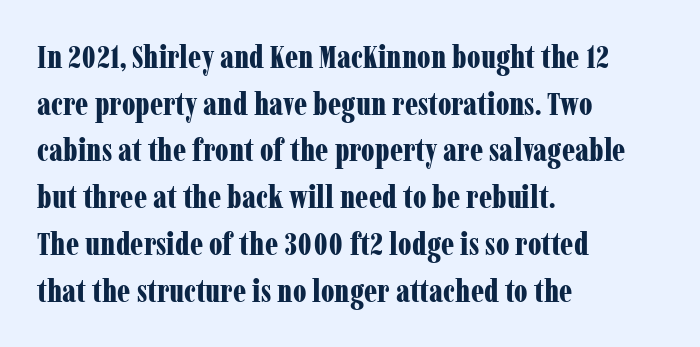
{"serif": "yes", "italic": "no", "bold": "yes", "weight": "bold", "width": "condensed", "stroke_contrast": "low", "x_height": "medium", "monospaced": "no", "underline": "no", "align": "left", "line_spacing": "normal", "line_spacing_ratio": 1.46, "letter_spacing": "normal", "letter_spacing_em": 0.0, "glyph_px": 32}
